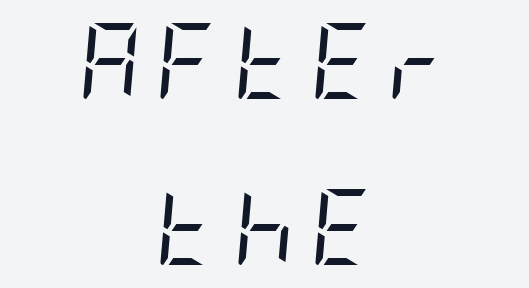
Q: Is the text bold? A: No.
Q: Is the text italic (slanted)? A: Yes, it leans right by about 5 degrees.
Q: Is the text underlined? A: No.
Q: How is the paragraph aligned? A: Centered.
Q: Is the spacing between letters normal or unusually wide? A: Unusually wide.
Q: Is the spacing between lines tight, normal or loose? A: Loose.
Q: Width (condensed, normal, or wide)? A: Condensed.
Q: Stroke contrast? A: Low.
Q: x-height? A: Large.
